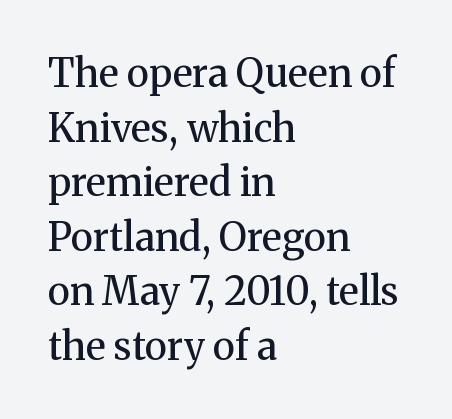
The image shows 39 px regular-weight serif type, upright; set left-aligned, normal line spacing (1.4x), normal letter spacing, not underlined; medium stroke contrast and a medium x-height.
